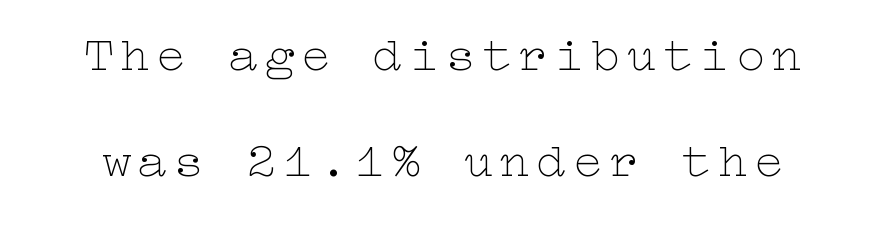
{"italic": "no", "bold": "no", "weight": "thin", "width": "wide", "stroke_contrast": "low", "x_height": "medium", "underline": "no", "line_spacing": "loose", "line_spacing_ratio": 2.17, "glyph_px": 49}
